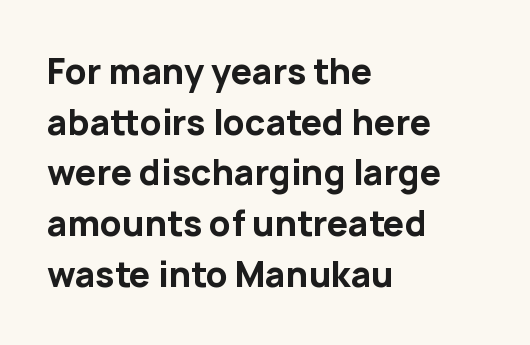
The image shows 34 px bold sans-serif type, upright; set left-aligned, normal line spacing (1.49x), normal letter spacing, not underlined; low stroke contrast and a medium x-height.
